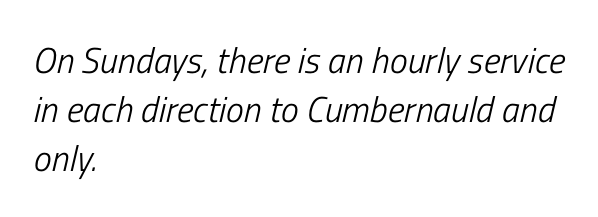
{"italic": "yes", "lean": "right", "slant_degrees": 13, "bold": "no", "weight": "light", "width": "condensed", "stroke_contrast": "low", "x_height": "medium", "monospaced": "no", "underline": "no", "align": "left", "line_spacing": "normal", "line_spacing_ratio": 1.36, "letter_spacing": "normal", "letter_spacing_em": 0.0, "glyph_px": 36}
